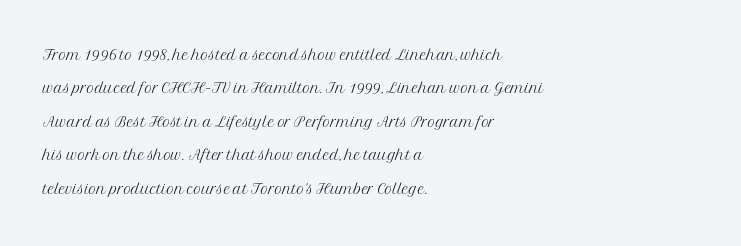
The image shows 21 px text type; set left-aligned, normal line spacing (1.59x), normal letter spacing, not underlined.
